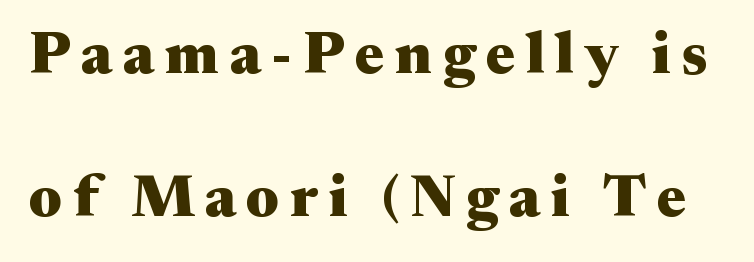
Is there any slant? The stems are plumb. Observe the serifs anchoring each vertical stroke in this sample. Successive baselines arrive slowly, with a big drop between each. Thick stems and heavy bowls — unmistakably bold.
